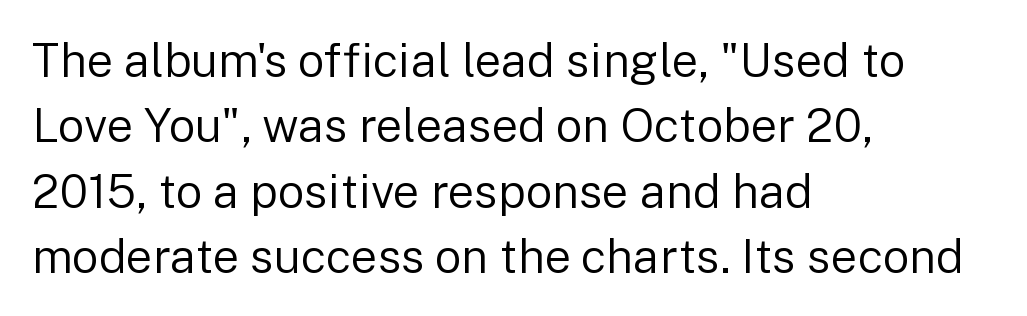
Q: Is the text bold? A: No.
Q: Is the text italic (slanted)? A: No, it is upright.
Q: Is the typeface a serif or a sans-serif typeface? A: Sans-serif.
Q: Is the text underlined? A: No.
Q: How is the paragraph aligned? A: Left-aligned.
Q: Is the spacing between letters normal or unusually wide? A: Normal.
Q: Is the spacing between lines tight, normal or loose? A: Normal.
Q: Width (condensed, normal, or wide)? A: Normal.
Q: Stroke contrast? A: Low.
Q: x-height? A: Medium.
Q: Monospaced? A: No.
